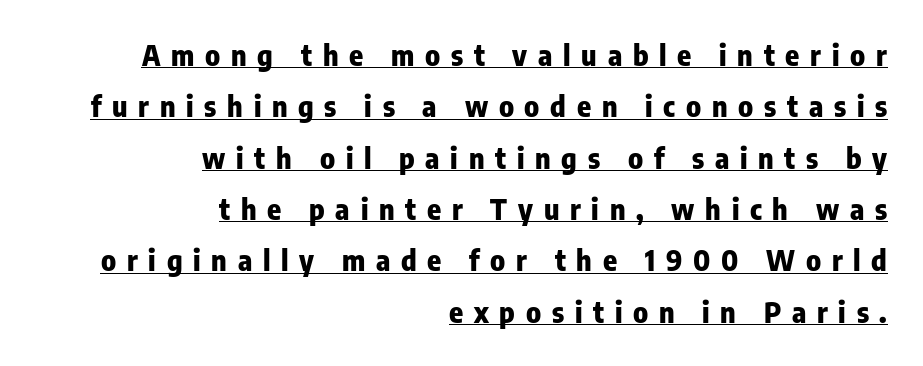
Every row of glyphs terminates at an identical x-position on the right. Looks like someone drew a line under every word here. Posture: upright roman. The text was rendered using a sans face with plain stroke endings. A typesetter would call this proportional, since set widths differ per character. Inter-character spacing is expanded well beyond the font's built-in metrics.
